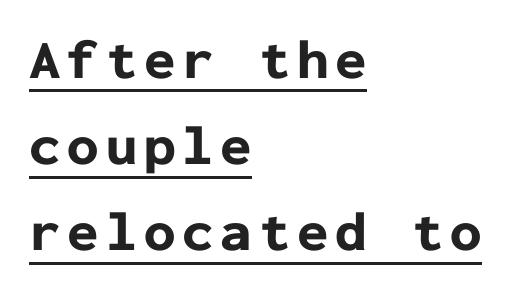
Q: Is the text bold? A: Yes.
Q: Is the text italic (slanted)? A: No, it is upright.
Q: Is the typeface a serif or a sans-serif typeface? A: Sans-serif.
Q: Is the text underlined? A: Yes.
Q: How is the paragraph aligned? A: Left-aligned.
Q: Is the spacing between lines tight, normal or loose? A: Normal.
Q: Width (condensed, normal, or wide)? A: Normal.
Q: Stroke contrast? A: Low.
Q: x-height? A: Medium.
Q: Monospaced? A: Yes.
